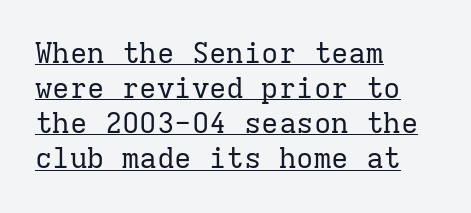
{"serif": "yes", "italic": "no", "bold": "no", "weight": "regular", "width": "normal", "stroke_contrast": "low", "x_height": "medium", "monospaced": "yes", "underline": "yes", "align": "left", "line_spacing_ratio": 1.21, "letter_spacing": "normal", "letter_spacing_em": 0.0, "glyph_px": 29}
